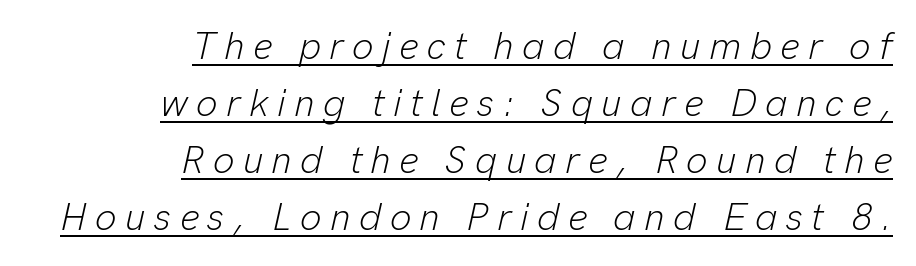
Q: Is the text bold? A: No.
Q: Is the text italic (slanted)? A: Yes, it leans right by about 13 degrees.
Q: Is the text underlined? A: Yes.
Q: How is the paragraph aligned? A: Right-aligned.
Q: Is the spacing between letters normal or unusually wide? A: Unusually wide.
Q: Is the spacing between lines tight, normal or loose? A: Normal.
Q: Width (condensed, normal, or wide)? A: Normal.
Q: Stroke contrast? A: Low.
Q: x-height? A: Medium.
Q: Monospaced? A: No.
